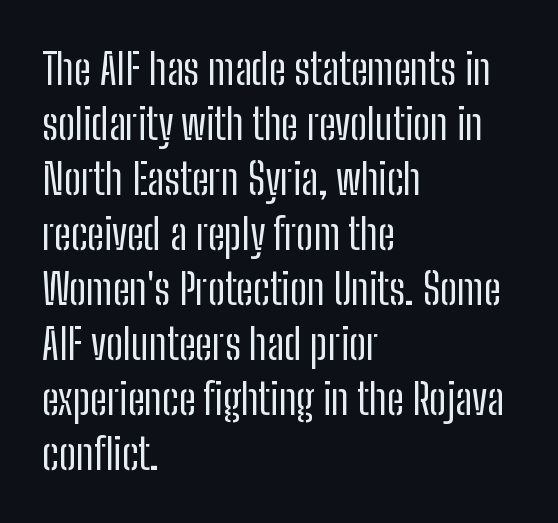
{"serif": "no", "italic": "no", "bold": "no", "weight": "regular", "width": "condensed", "stroke_contrast": "low", "x_height": "medium", "monospaced": "no", "underline": "no", "align": "left", "line_spacing": "normal", "line_spacing_ratio": 1.28, "letter_spacing": "normal", "letter_spacing_em": 0.0, "glyph_px": 43}
